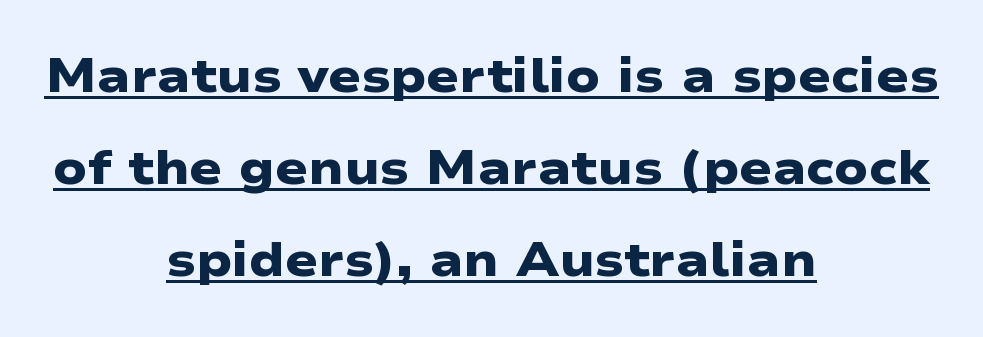
{"serif": "no", "bold": "yes", "weight": "heavy", "width": "wide", "stroke_contrast": "low", "x_height": "medium", "monospaced": "no", "underline": "yes", "align": "center", "line_spacing": "loose", "line_spacing_ratio": 1.92, "letter_spacing": "normal", "letter_spacing_em": 0.0, "glyph_px": 48}
